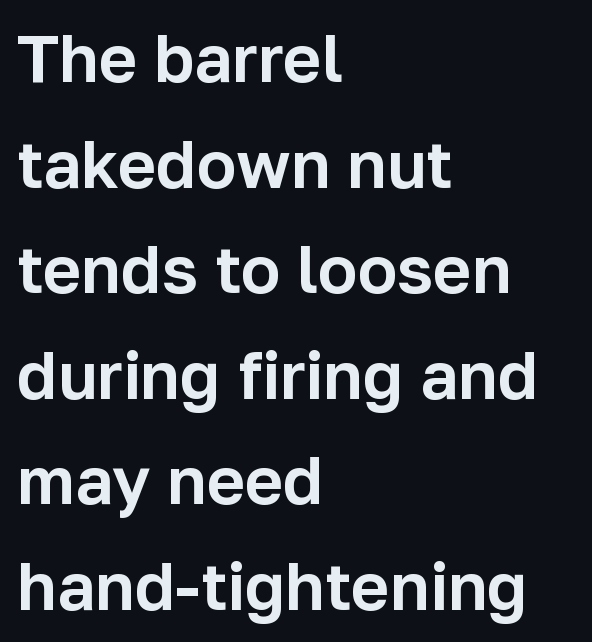
{"serif": "no", "italic": "no", "width": "normal", "stroke_contrast": "low", "x_height": "medium", "monospaced": "no", "underline": "no", "align": "left", "line_spacing": "normal", "line_spacing_ratio": 1.6, "letter_spacing": "normal", "letter_spacing_em": 0.0, "glyph_px": 66}
